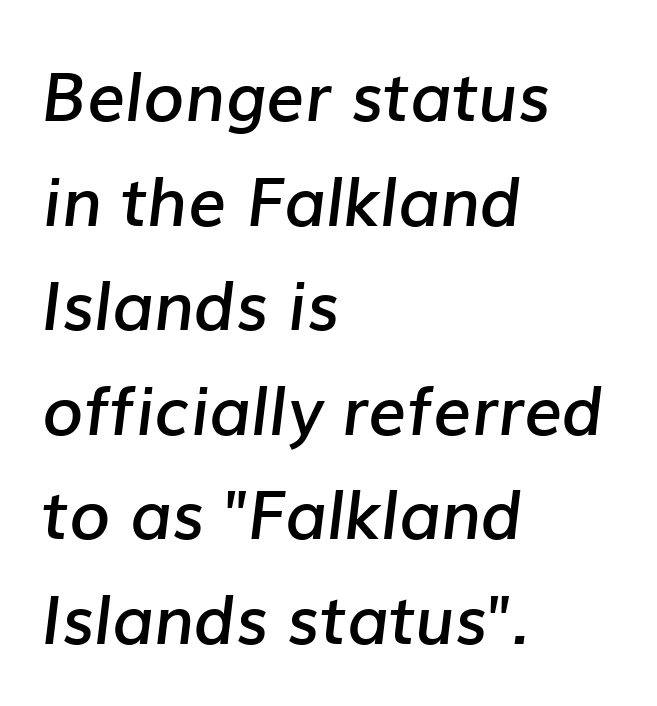
Only glyphs here, with clear space below each row. Line starts are locked; line ends wander. Summary of weight: moderately heavy, a semibold. These lines are rendered in a variable-pitch font.
